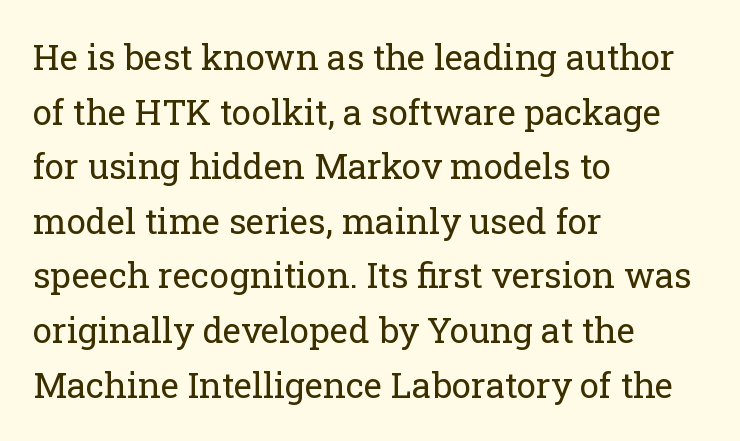
{"serif": "yes", "italic": "no", "bold": "no", "weight": "regular", "width": "normal", "stroke_contrast": "low", "x_height": "medium", "monospaced": "no", "underline": "no", "align": "left", "line_spacing": "normal", "line_spacing_ratio": 1.56, "letter_spacing": "normal", "letter_spacing_em": 0.0, "glyph_px": 35}
